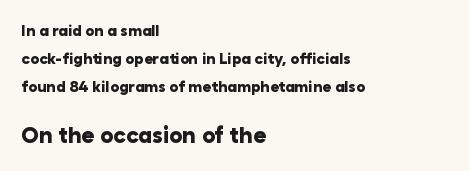
The image shows 22 px bold type, upright; set left-aligned, line spacing 1.86x, normal letter spacing, not underlined; the second (bottom) block is 1.47x larger.
